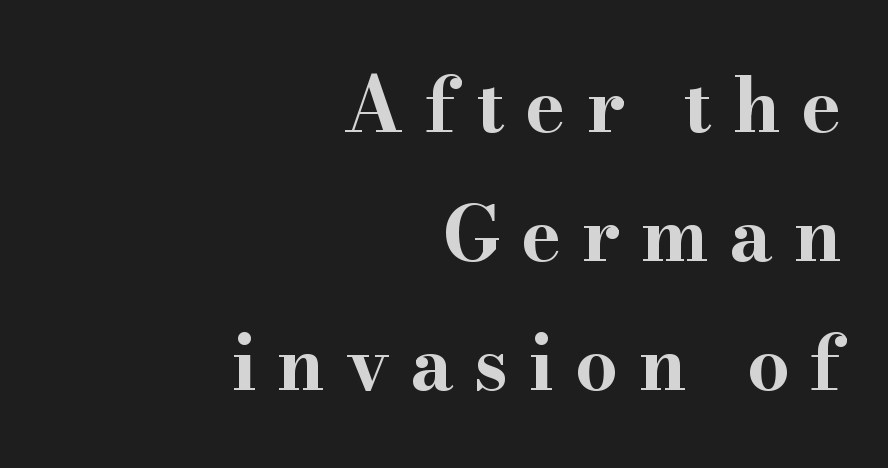
Q: Is the text bold? A: Yes.
Q: Is the text italic (slanted)? A: No, it is upright.
Q: Is the typeface a serif or a sans-serif typeface? A: Serif.
Q: Is the text underlined? A: No.
Q: How is the paragraph aligned? A: Right-aligned.
Q: Is the spacing between letters normal or unusually wide? A: Unusually wide.
Q: Is the spacing between lines tight, normal or loose? A: Normal.
Q: Width (condensed, normal, or wide)? A: Wide.
Q: Stroke contrast? A: High.
Q: x-height? A: Small.
Q: Monospaced? A: No.
